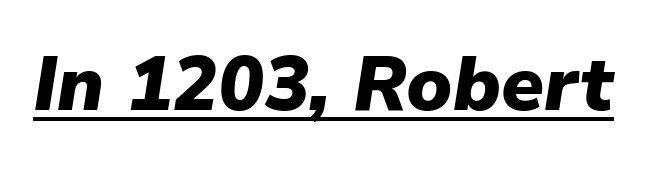
How are the letters spaced? Ordinarily, with no added tracking. Chunky letters — that's bold for sure. The rendering uses the underline text-decoration. Here the designer chose a conventional face with non-uniform glyph widths. A typesetter would mark this as italic.
